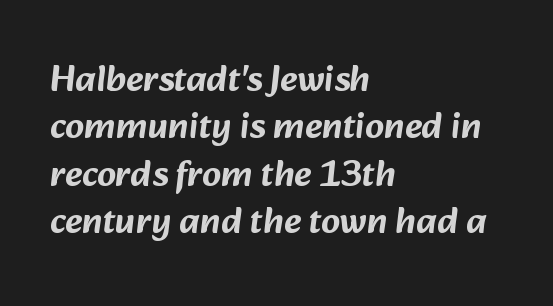
{"serif": "no", "width": "normal", "stroke_contrast": "low", "x_height": "medium", "monospaced": "no", "underline": "no", "align": "left", "line_spacing": "normal", "line_spacing_ratio": 1.28, "letter_spacing": "normal", "letter_spacing_em": 0.0, "glyph_px": 37}
